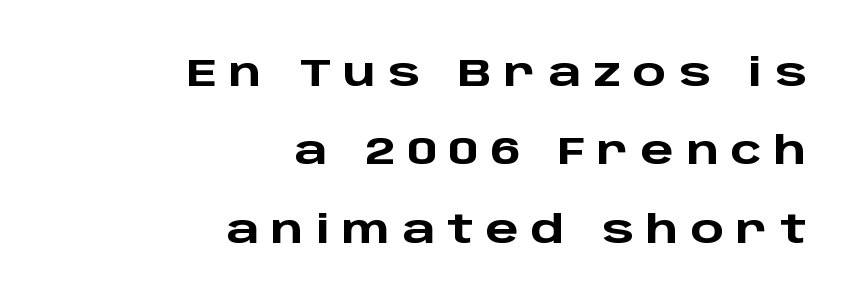
Q: Is the text bold? A: Yes.
Q: Is the text italic (slanted)? A: No, it is upright.
Q: Is the typeface a serif or a sans-serif typeface? A: Sans-serif.
Q: Is the text underlined? A: No.
Q: How is the paragraph aligned? A: Right-aligned.
Q: Is the spacing between letters normal or unusually wide? A: Unusually wide.
Q: Is the spacing between lines tight, normal or loose? A: Loose.
Q: Width (condensed, normal, or wide)? A: Wide.
Q: Stroke contrast? A: Low.
Q: x-height? A: Large.
Q: Monospaced? A: No.
